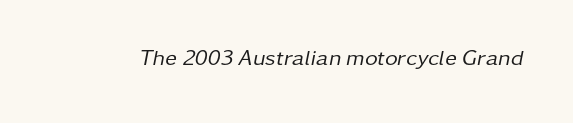
{"italic": "yes", "lean": "right", "slant_degrees": 11, "bold": "no", "underline": "no", "letter_spacing": "normal", "letter_spacing_em": 0.0, "glyph_px": 22}
